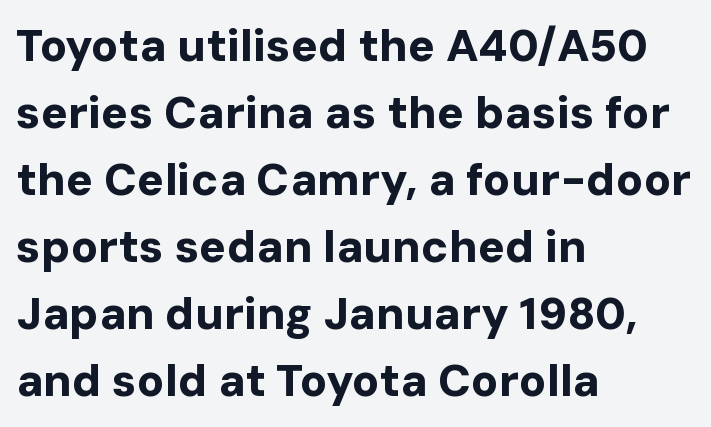
The image shows 45 px bold sans-serif type, upright; set left-aligned, normal line spacing (1.49x), normal letter spacing, not underlined; low stroke contrast and a medium x-height.
